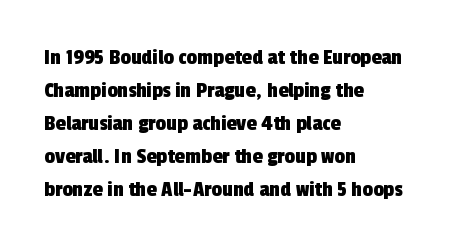
The image shows 23 px text type; set left-aligned, normal line spacing (1.43x), normal letter spacing, not underlined.
